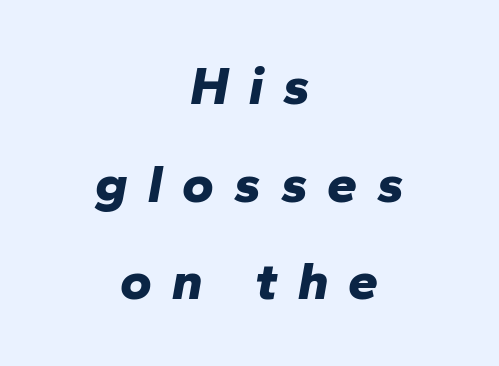
{"italic": "yes", "lean": "right", "slant_degrees": 10, "bold": "yes", "weight": "bold", "width": "normal", "stroke_contrast": "low", "x_height": "medium", "monospaced": "no", "underline": "no", "align": "center", "line_spacing_ratio": 1.81, "letter_spacing": "wide", "letter_spacing_em": 0.37, "glyph_px": 54}
